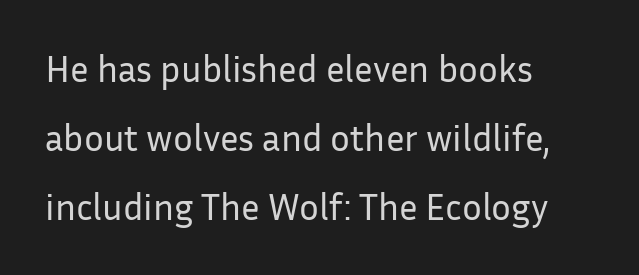
{"serif": "no", "italic": "no", "bold": "no", "weight": "regular", "width": "normal", "stroke_contrast": "low", "x_height": "medium", "monospaced": "no", "underline": "no", "align": "left", "line_spacing_ratio": 1.87, "letter_spacing": "normal", "letter_spacing_em": 0.0, "glyph_px": 37}
